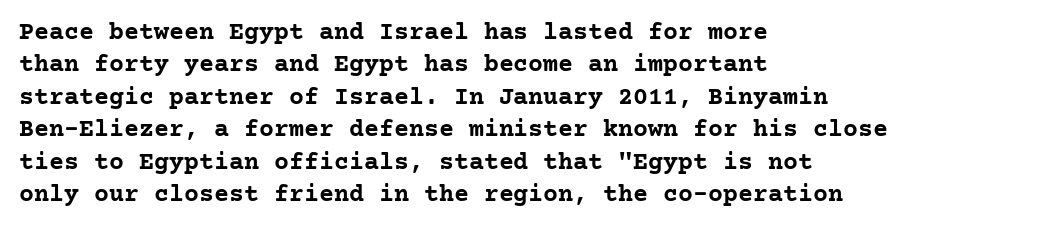
The image shows 25 px bold type, upright; set left-aligned, normal line spacing (1.3x), normal letter spacing, not underlined.
